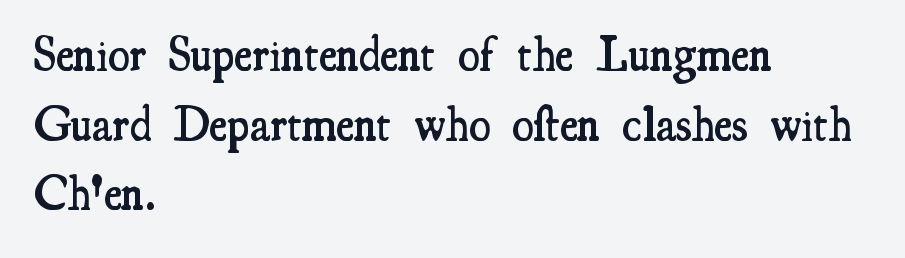
{"serif": "yes", "italic": "no", "bold": "semi", "weight": "semibold", "width": "condensed", "stroke_contrast": "medium", "x_height": "small", "monospaced": "no", "underline": "no", "align": "left", "line_spacing": "normal", "line_spacing_ratio": 1.42, "letter_spacing": "normal", "letter_spacing_em": 0.0, "glyph_px": 49}
